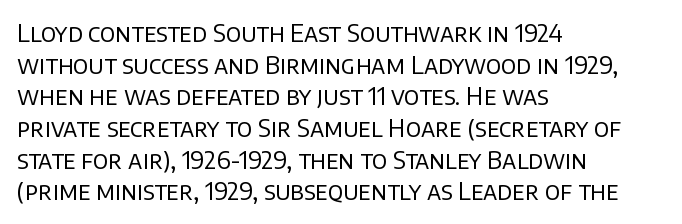
Q: Is the text bold? A: No.
Q: Is the text italic (slanted)? A: No, it is upright.
Q: Is the text underlined? A: No.
Q: How is the paragraph aligned? A: Left-aligned.
Q: Is the spacing between letters normal or unusually wide? A: Normal.
Q: Is the spacing between lines tight, normal or loose? A: Normal.
